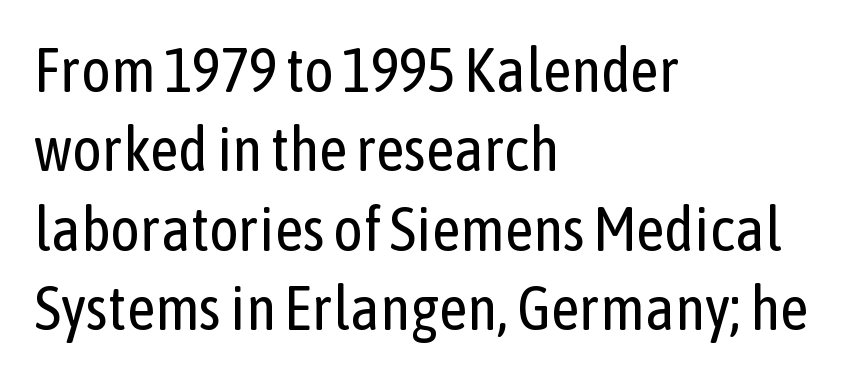
The image shows 62 px regular-weight, condensed sans-serif type, upright; set left-aligned, normal line spacing (1.28x), normal letter spacing, not underlined; low stroke contrast and a medium x-height.
